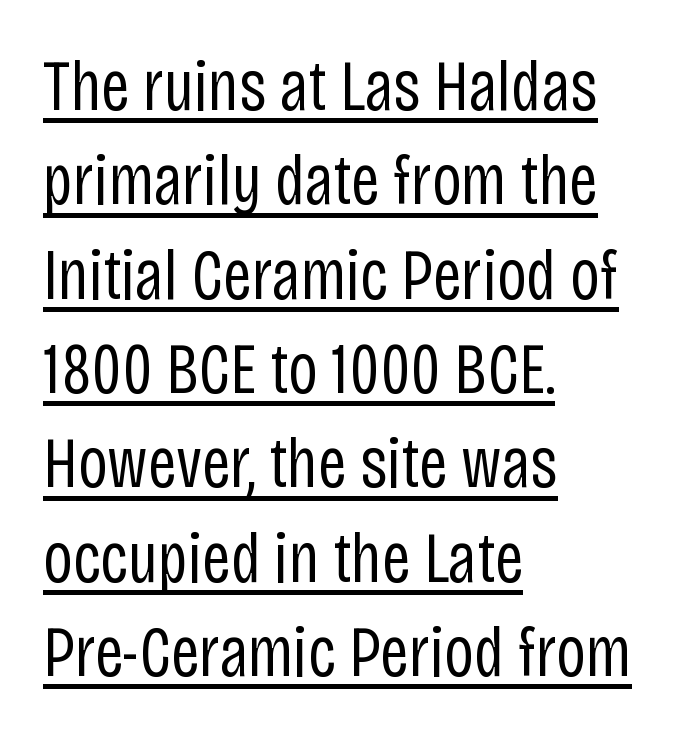
These lines keep a tight, regular rhythm from letter to letter. If you measured baseline to baseline, you'd find a middling distance. Somebody hit Ctrl+U on this one — the words are underlined. Font category for this specimen: sans-serif.
